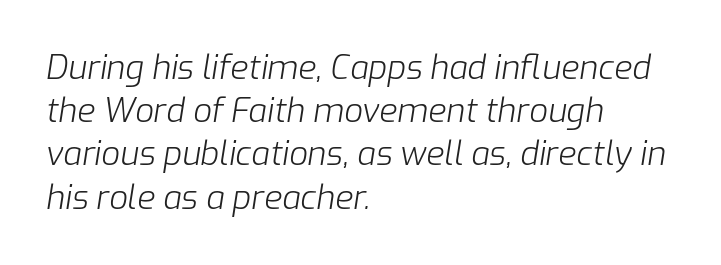
Q: Is the text bold? A: No.
Q: Is the text italic (slanted)? A: Yes, it leans right by about 9 degrees.
Q: Is the text underlined? A: No.
Q: How is the paragraph aligned? A: Left-aligned.
Q: Is the spacing between letters normal or unusually wide? A: Normal.
Q: Is the spacing between lines tight, normal or loose? A: Normal.
Q: Width (condensed, normal, or wide)? A: Normal.
Q: Stroke contrast? A: Low.
Q: x-height? A: Medium.
Q: Monospaced? A: No.
